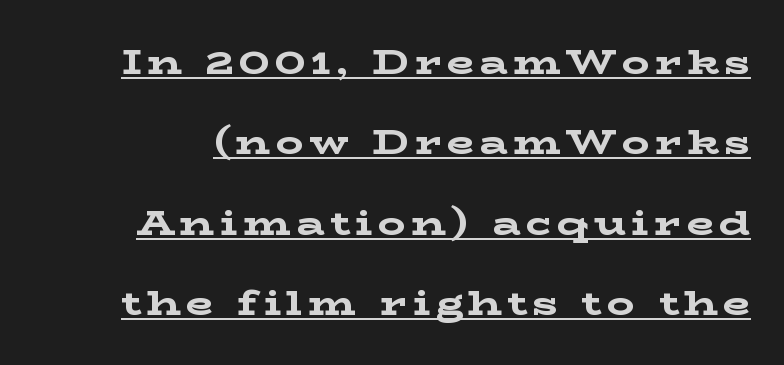
{"serif": "yes", "italic": "no", "bold": "yes", "weight": "bold", "width": "wide", "stroke_contrast": "low", "x_height": "medium", "monospaced": "no", "underline": "yes", "line_spacing": "loose", "line_spacing_ratio": 2.3, "glyph_px": 35}
